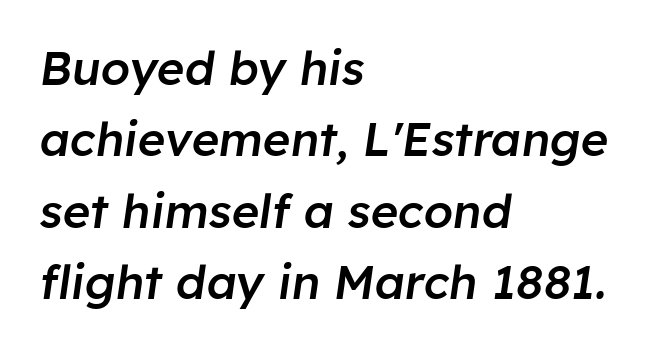
The image shows 47 px semibold type, italic (leaning right); set left-aligned, normal line spacing (1.52x), normal letter spacing, not underlined; low stroke contrast and a medium x-height.
